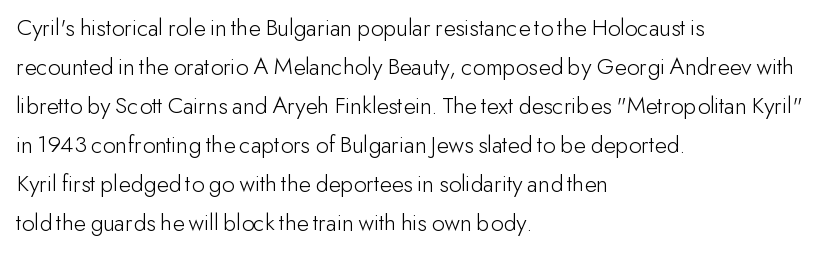
The space between consecutive lines is moderate. In terms of letterspacing, this is plain default setting. This rendering features lettering with no underline. Is the stroke heavy? The answer is a plain regular-or-lighter.
